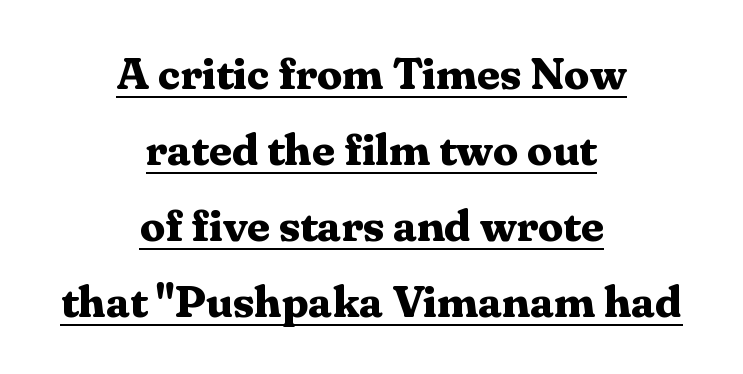
It's the straight-up-and-down kind of type. To sum up the face: it has serifs. The passage shown stacks its lines at a standard gap. Glance below the letters and you will spot a drawn line. Layout note: lines centered.
